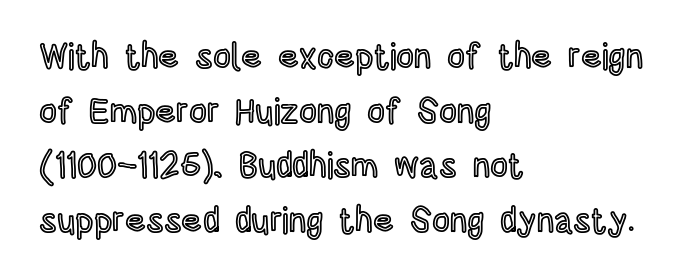
The ragged edge is on the right, which tells us the setting is flush left. Anything drawn beneath the words? Only blank space. In terms of posture, this sample is upright. These lines are rendered in a variable-pitch font.
